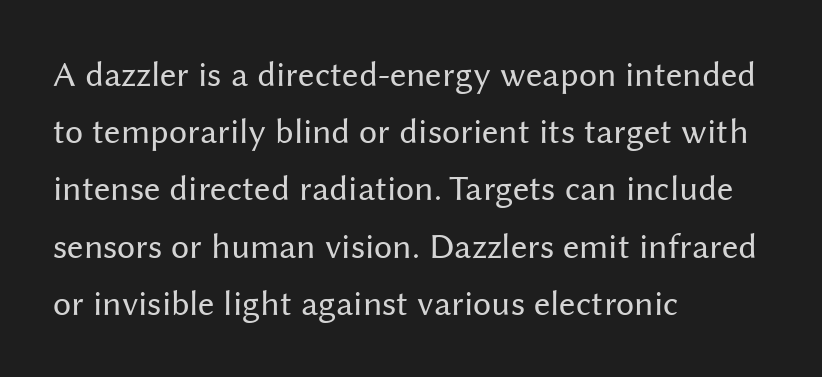
The passage shown is typeset with a sans-serif family. The passage is arranged the way most books set body copy — flush left. The tracking reads as untouched default to a designer's eye. Notice how the stems are strictly vertical — no italics here. The letterforms sit at book weight or below.
